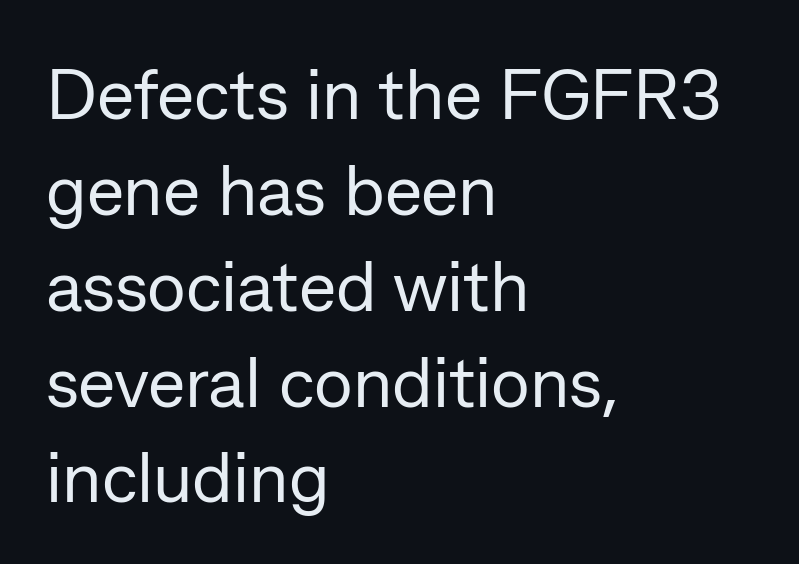
{"serif": "no", "italic": "no", "bold": "no", "weight": "regular", "width": "normal", "stroke_contrast": "low", "x_height": "medium", "monospaced": "no", "underline": "no", "align": "left", "line_spacing": "normal", "line_spacing_ratio": 1.35, "letter_spacing": "normal", "letter_spacing_em": 0.0, "glyph_px": 71}
